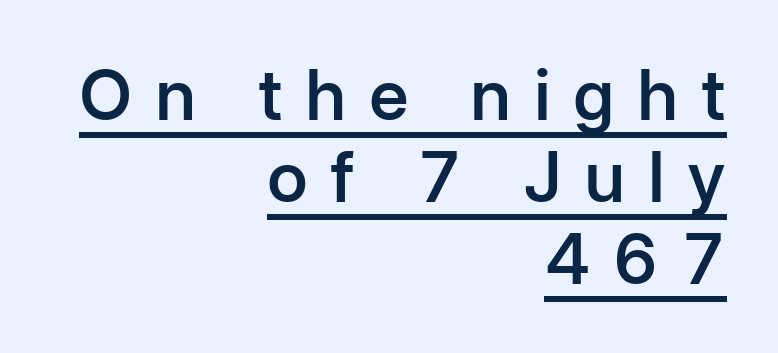
The image shows 70 px semibold sans-serif type, upright; set right-aligned, line spacing 1.17x, unusually wide letter spacing (+0.32 em), underlined; low stroke contrast and a medium x-height.
